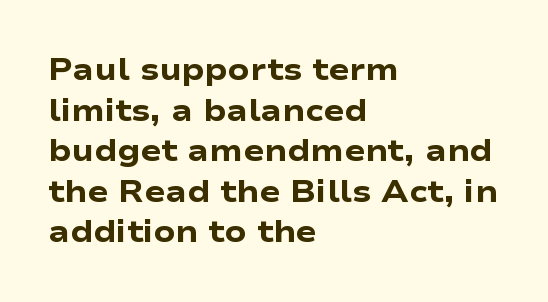
The image shows 31 px heavy, wide sans-serif type, upright; set left-aligned, normal line spacing (1.31x), normal letter spacing, not underlined; low stroke contrast and a medium x-height.
